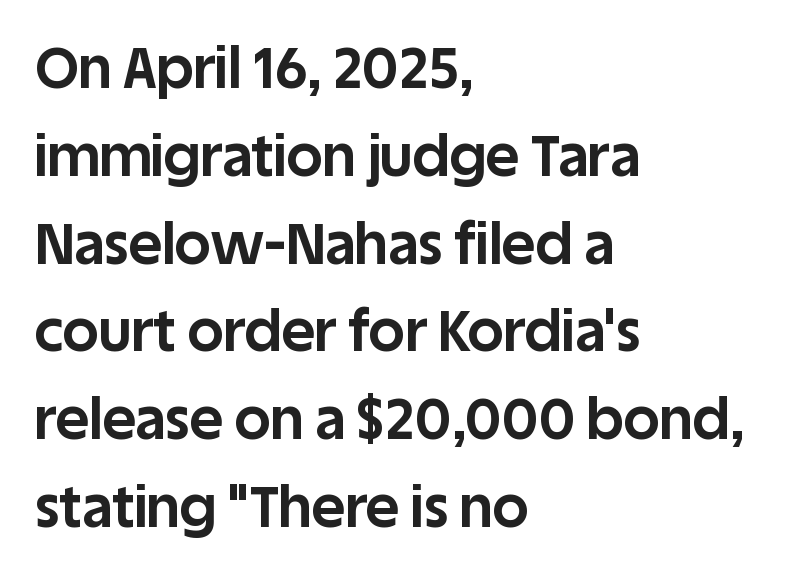
The letters stand upright; this is a roman face. The characters look thick and weighty, a clear bold. Alignment: flush left. A typesetter would call this proportional, since set widths differ per character.
